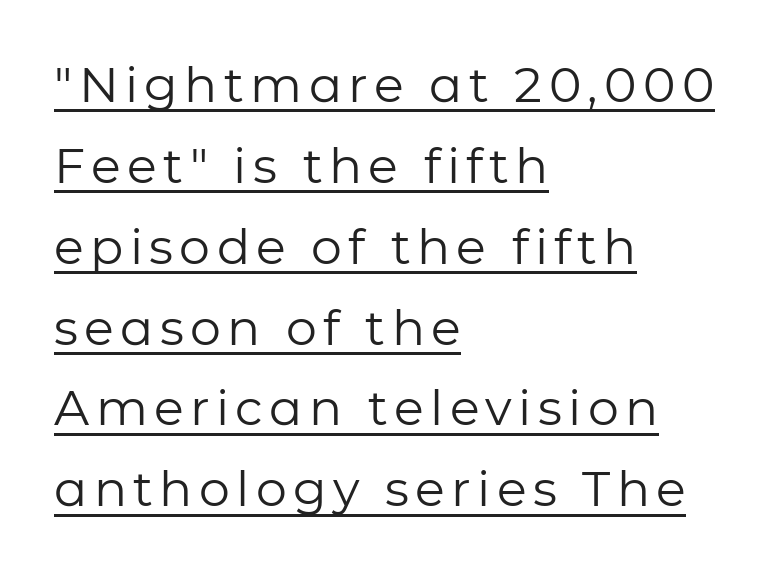
{"serif": "no", "italic": "no", "bold": "no", "weight": "regular", "width": "normal", "stroke_contrast": "low", "x_height": "medium", "monospaced": "no", "underline": "yes", "align": "left", "line_spacing": "normal", "line_spacing_ratio": 1.65, "glyph_px": 49}
